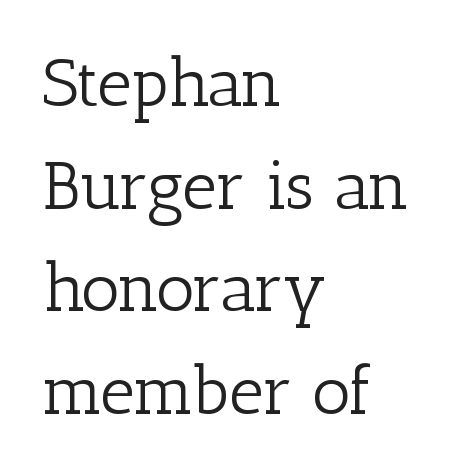
The image shows 68 px light serif type, upright; set left-aligned, normal line spacing (1.51x), normal letter spacing, not underlined; low stroke contrast and a medium x-height.
